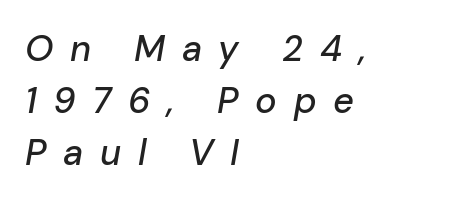
The image shows 36 px text type, italic (leaning right); set left-aligned, normal line spacing (1.44x), unusually wide letter spacing (+0.46 em), not underlined; low stroke contrast and a medium x-height.
